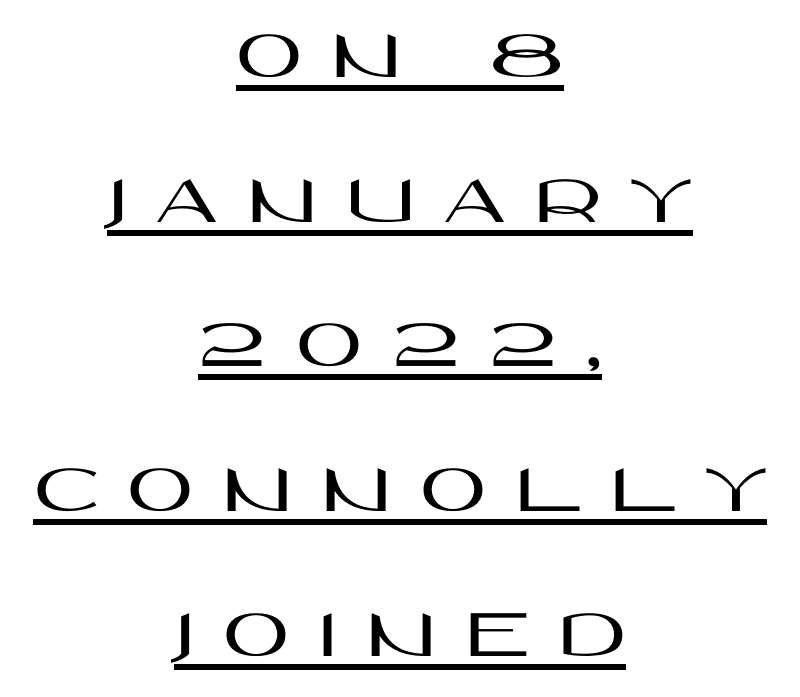
Q: Is the text italic (slanted)? A: No, it is upright.
Q: Is the typeface a serif or a sans-serif typeface? A: Sans-serif.
Q: Is the text underlined? A: Yes.
Q: How is the paragraph aligned? A: Centered.
Q: Is the spacing between letters normal or unusually wide? A: Unusually wide.
Q: Is the spacing between lines tight, normal or loose? A: Loose.
Q: Width (condensed, normal, or wide)? A: Wide.
Q: Stroke contrast? A: High.
Q: x-height? A: Large.
Q: Monospaced? A: No.
